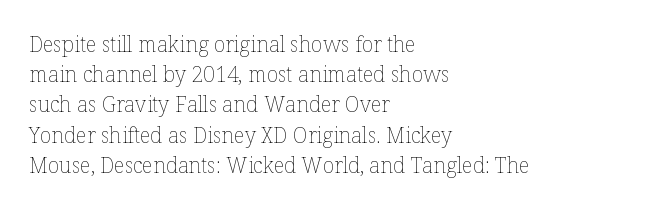
{"italic": "no", "bold": "no", "underline": "no", "align": "left", "line_spacing": "normal", "line_spacing_ratio": 1.44, "letter_spacing": "normal", "letter_spacing_em": 0.0, "glyph_px": 21}
